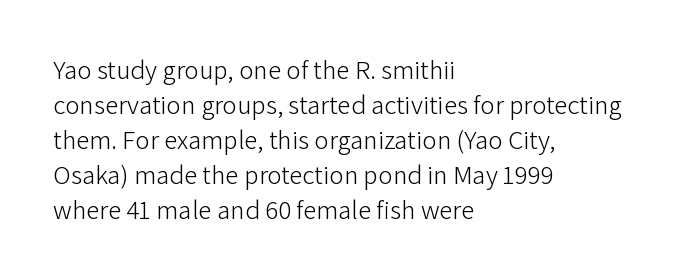
Style check: upright. Plain, unruled lines of type. The paragraph has a hard left edge and a soft right edge. This rendering leaves character spacing at its baseline value. A typesetter would call this leading conventional body-copy spacing. These glyphs show unthickened strokes, regular width or finer.
